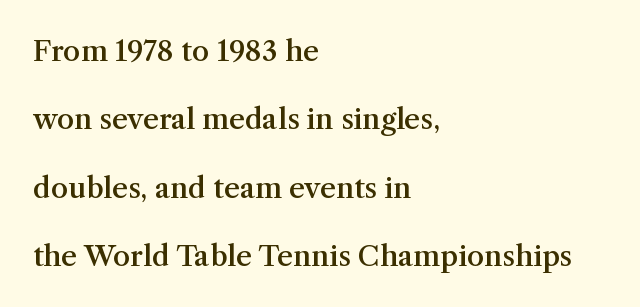
Q: Is the text bold? A: Semi-bold.
Q: Is the text italic (slanted)? A: No, it is upright.
Q: Is the typeface a serif or a sans-serif typeface? A: Serif.
Q: Is the text underlined? A: No.
Q: How is the paragraph aligned? A: Left-aligned.
Q: Is the spacing between letters normal or unusually wide? A: Normal.
Q: Is the spacing between lines tight, normal or loose? A: Loose.
Q: Width (condensed, normal, or wide)? A: Normal.
Q: Stroke contrast? A: Medium.
Q: x-height? A: Medium.
Q: Monospaced? A: No.
